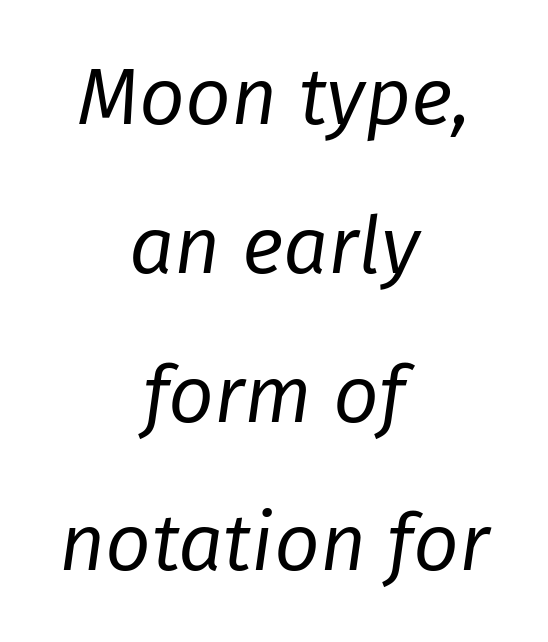
You could not count columns in this text — the font is proportionally spaced. Quick note: italic. Heaviness? Minimal to ordinary, like unemphasized prose. Check the space under the baseline: it is left empty.
